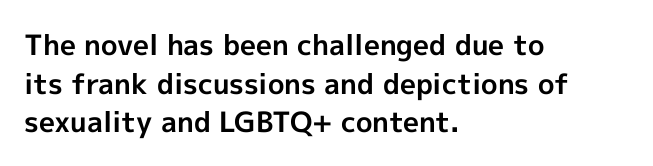
{"serif": "no", "italic": "no", "bold": "yes", "weight": "bold", "width": "normal", "x_height": "medium", "monospaced": "no", "underline": "no", "align": "left", "line_spacing": "normal", "line_spacing_ratio": 1.38, "letter_spacing": "normal", "letter_spacing_em": 0.0, "glyph_px": 28}
